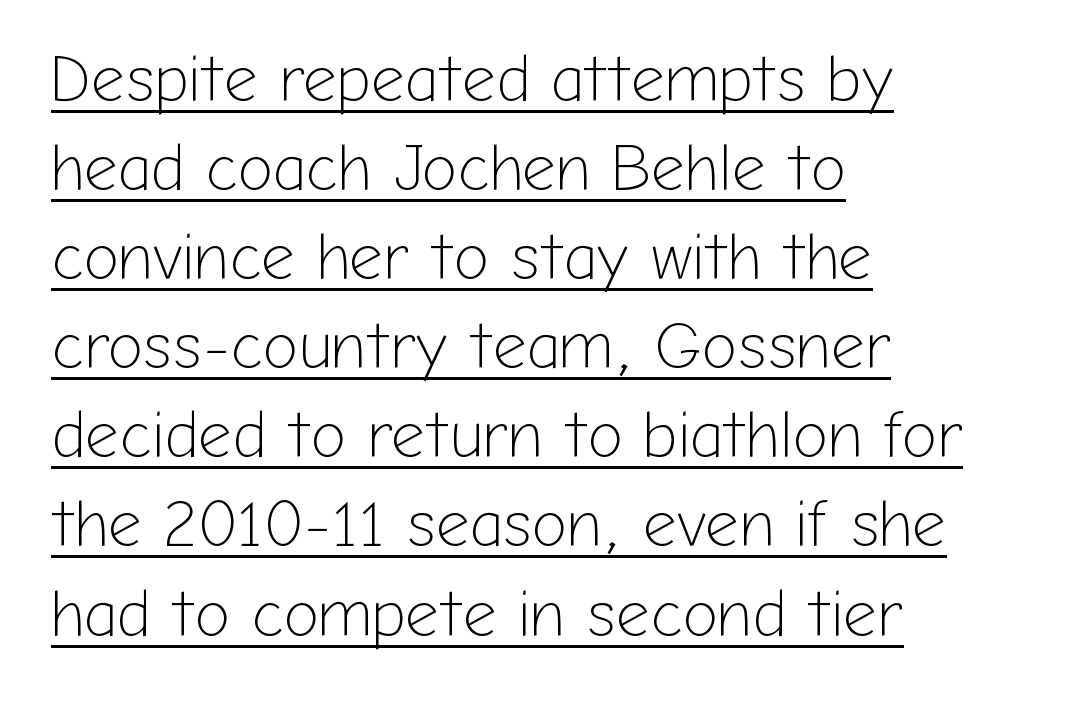
Q: Is the text bold? A: No.
Q: Is the text italic (slanted)? A: No, it is upright.
Q: Is the typeface a serif or a sans-serif typeface? A: Sans-serif.
Q: Is the text underlined? A: Yes.
Q: How is the paragraph aligned? A: Left-aligned.
Q: Is the spacing between letters normal or unusually wide? A: Normal.
Q: Is the spacing between lines tight, normal or loose? A: Normal.
Q: Width (condensed, normal, or wide)? A: Normal.
Q: Stroke contrast? A: Low.
Q: x-height? A: Medium.
Q: Monospaced? A: No.
